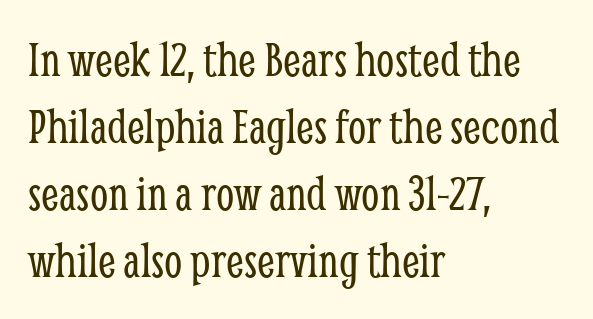
Q: Is the text bold? A: No.
Q: Is the text italic (slanted)? A: No, it is upright.
Q: Is the typeface a serif or a sans-serif typeface? A: Serif.
Q: Is the text underlined? A: No.
Q: How is the paragraph aligned? A: Left-aligned.
Q: Is the spacing between letters normal or unusually wide? A: Normal.
Q: Is the spacing between lines tight, normal or loose? A: Normal.
Q: Width (condensed, normal, or wide)? A: Condensed.
Q: Stroke contrast? A: Low.
Q: x-height? A: Medium.
Q: Monospaced? A: No.
